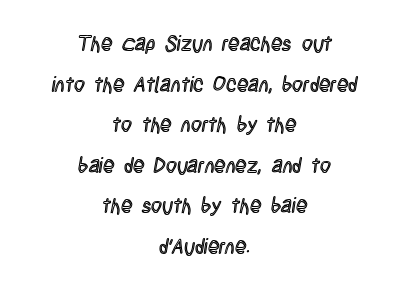
{"underline": "no", "align": "center", "line_spacing": "loose", "line_spacing_ratio": 1.93, "letter_spacing": "normal", "letter_spacing_em": 0.0, "glyph_px": 21}
